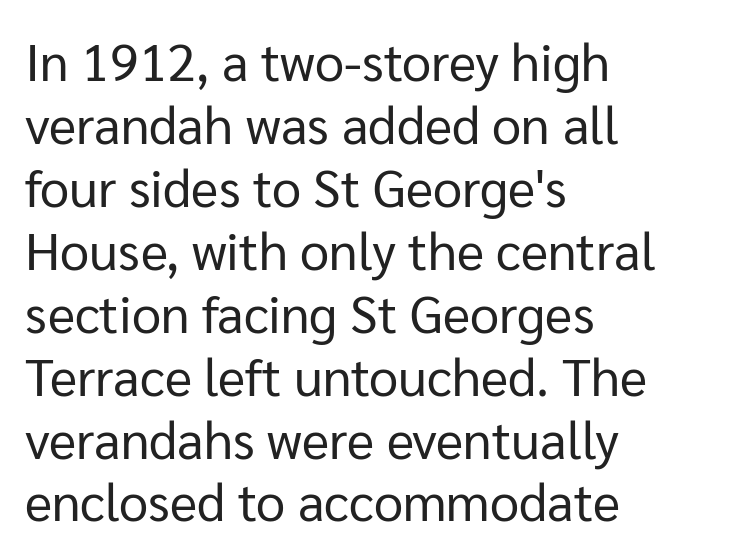
The image shows 52 px regular-weight sans-serif type, upright; set left-aligned, line spacing 1.21x, normal letter spacing, not underlined; low stroke contrast and a medium x-height.
